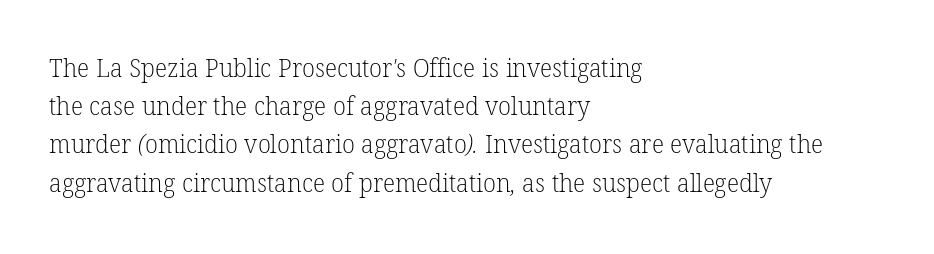
{"bold": "no", "underline": "no", "align": "left", "line_spacing": "normal", "line_spacing_ratio": 1.47, "letter_spacing": "normal", "letter_spacing_em": 0.0, "glyph_px": 26}
